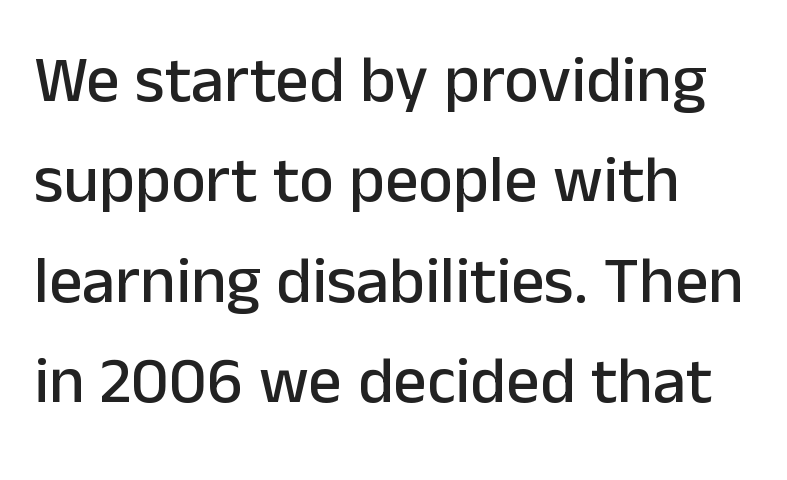
{"serif": "no", "italic": "no", "width": "normal", "stroke_contrast": "low", "x_height": "medium", "monospaced": "no", "underline": "no", "align": "left", "line_spacing": "normal", "line_spacing_ratio": 1.52, "letter_spacing": "normal", "letter_spacing_em": 0.0, "glyph_px": 66}
